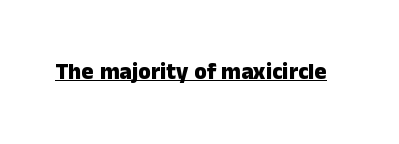
Q: Is the text bold? A: Yes.
Q: Is the text italic (slanted)? A: No, it is upright.
Q: Is the text underlined? A: Yes.
Q: Is the spacing between letters normal or unusually wide? A: Normal.
